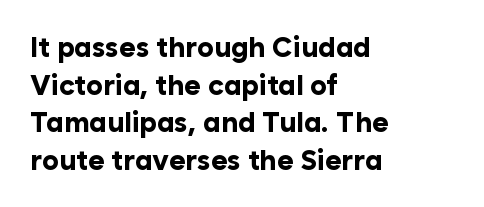
Q: Is the text bold? A: Yes.
Q: Is the text italic (slanted)? A: No, it is upright.
Q: Is the typeface a serif or a sans-serif typeface? A: Sans-serif.
Q: Is the text underlined? A: No.
Q: How is the paragraph aligned? A: Left-aligned.
Q: Is the spacing between letters normal or unusually wide? A: Normal.
Q: Is the spacing between lines tight, normal or loose? A: Normal.
Q: Width (condensed, normal, or wide)? A: Normal.
Q: Stroke contrast? A: Low.
Q: x-height? A: Medium.
Q: Monospaced? A: No.
